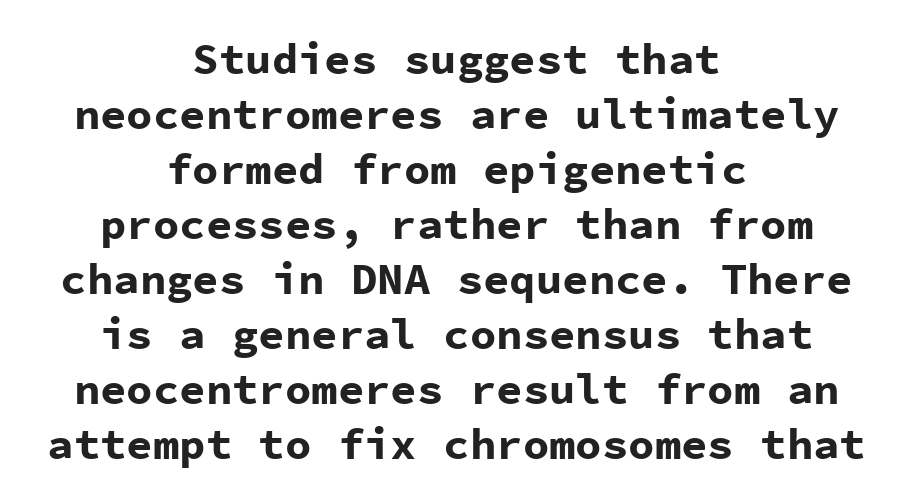
Nope, no serifs anywhere on these letters. Each new line begins a customary step beneath the previous one. The passage shown is typed in a monospace face where columns stay perfectly aligned. Italic? Not at all — the glyphs are vertical. No word sits above an underline. Caption: multi-line text, centered on the measure.
